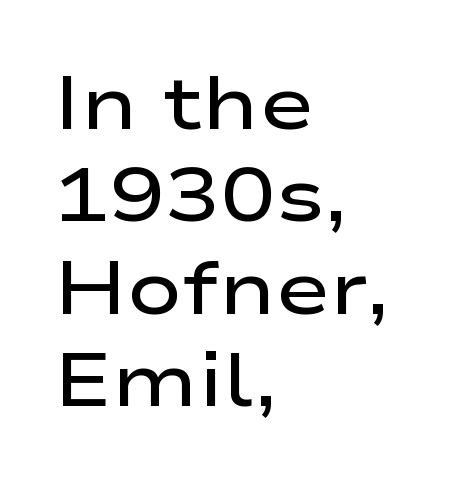
{"serif": "no", "italic": "no", "bold": "semi", "weight": "semibold", "width": "wide", "stroke_contrast": "low", "x_height": "medium", "monospaced": "no", "underline": "no", "align": "left", "line_spacing": "normal", "line_spacing_ratio": 1.25, "letter_spacing": "normal", "letter_spacing_em": 0.0, "glyph_px": 74}
